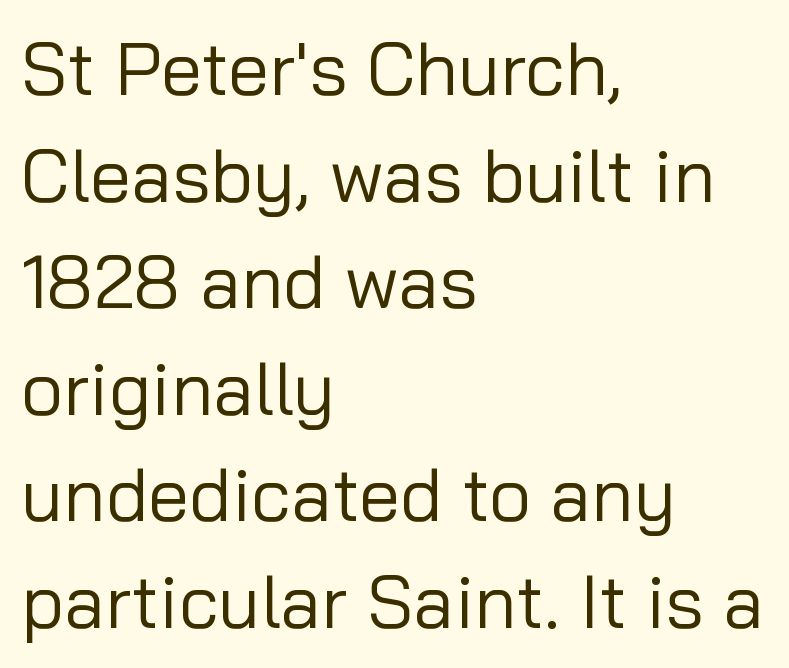
The image shows 74 px regular-weight sans-serif type, upright; set left-aligned, normal line spacing (1.44x), normal letter spacing, not underlined; low stroke contrast and a medium x-height.
